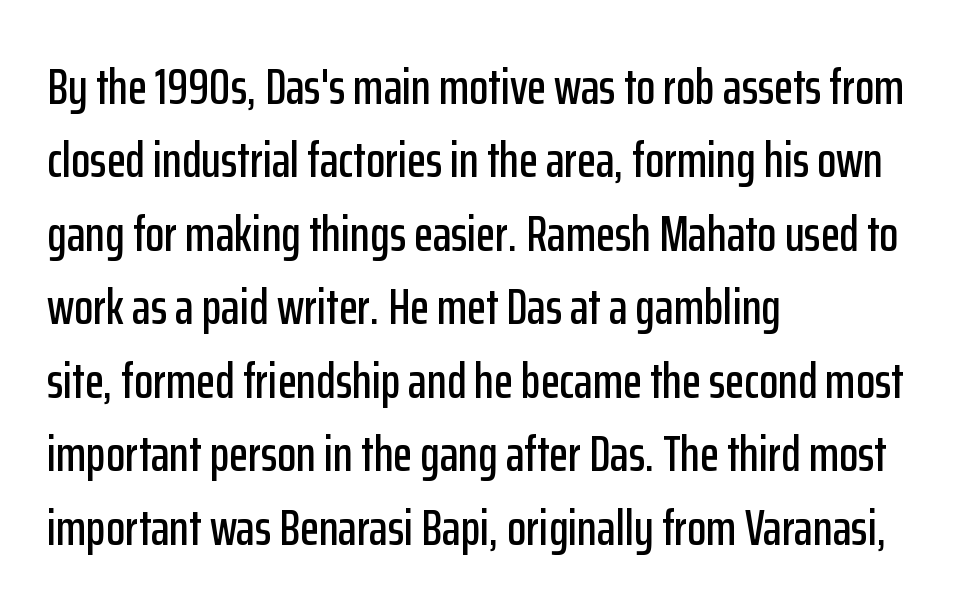
The image shows 50 px condensed sans-serif type, upright; set left-aligned, normal line spacing (1.47x), normal letter spacing, not underlined; low stroke contrast and a medium x-height.
